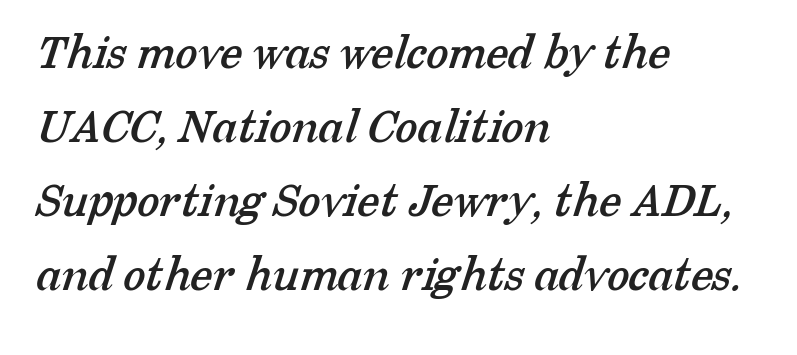
Q: Is the typeface a serif or a sans-serif typeface? A: Serif.
Q: Is the text underlined? A: No.
Q: How is the paragraph aligned? A: Left-aligned.
Q: Is the spacing between letters normal or unusually wide? A: Normal.
Q: Is the spacing between lines tight, normal or loose? A: Normal.
Q: Width (condensed, normal, or wide)? A: Normal.
Q: Stroke contrast? A: Low.
Q: x-height? A: Medium.
Q: Monospaced? A: No.
